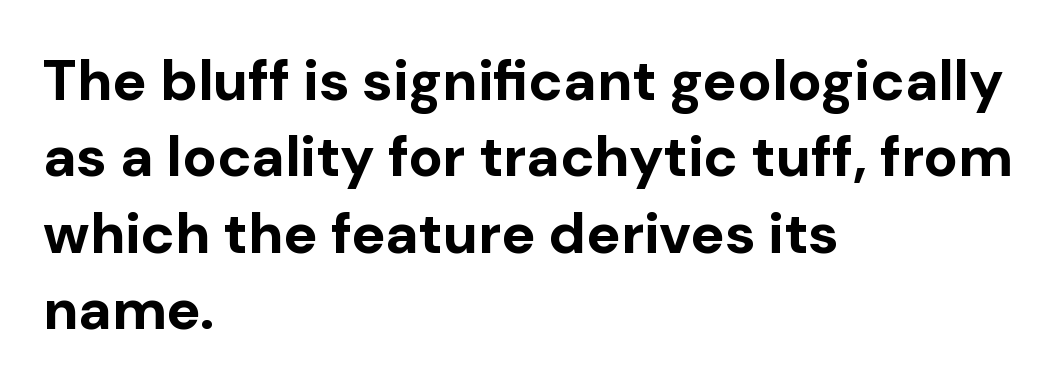
Q: Is the text bold? A: Yes.
Q: Is the text italic (slanted)? A: No, it is upright.
Q: Is the typeface a serif or a sans-serif typeface? A: Sans-serif.
Q: Is the text underlined? A: No.
Q: How is the paragraph aligned? A: Left-aligned.
Q: Is the spacing between letters normal or unusually wide? A: Normal.
Q: Is the spacing between lines tight, normal or loose? A: Normal.
Q: Width (condensed, normal, or wide)? A: Normal.
Q: Stroke contrast? A: Low.
Q: x-height? A: Medium.
Q: Monospaced? A: No.
